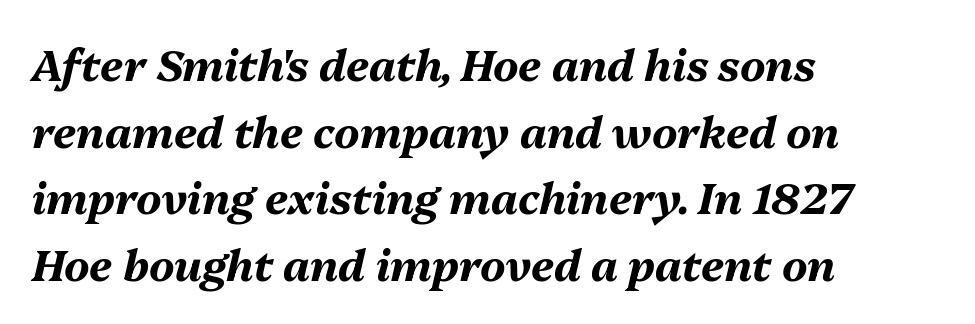
Q: Is the text bold? A: Yes.
Q: Is the text italic (slanted)? A: Yes, it leans right by about 13 degrees.
Q: Is the text underlined? A: No.
Q: How is the paragraph aligned? A: Left-aligned.
Q: Is the spacing between letters normal or unusually wide? A: Normal.
Q: Is the spacing between lines tight, normal or loose? A: Normal.
Q: Width (condensed, normal, or wide)? A: Normal.
Q: Stroke contrast? A: Medium.
Q: x-height? A: Medium.
Q: Monospaced? A: No.
